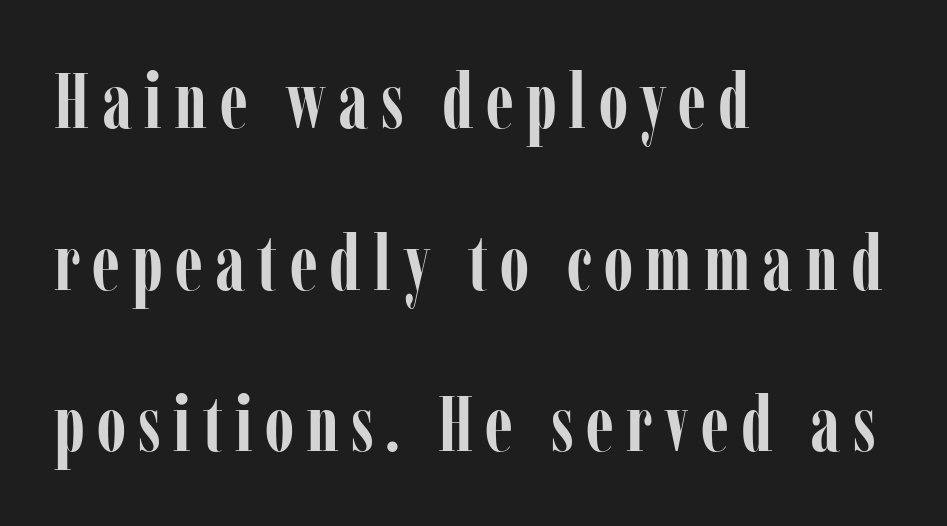
Q: Is the text bold? A: Yes.
Q: Is the text italic (slanted)? A: No, it is upright.
Q: Is the typeface a serif or a sans-serif typeface? A: Serif.
Q: Is the text underlined? A: No.
Q: How is the paragraph aligned? A: Left-aligned.
Q: Is the spacing between lines tight, normal or loose? A: Loose.
Q: Width (condensed, normal, or wide)? A: Condensed.
Q: Stroke contrast? A: Low.
Q: x-height? A: Medium.
Q: Monospaced? A: No.
